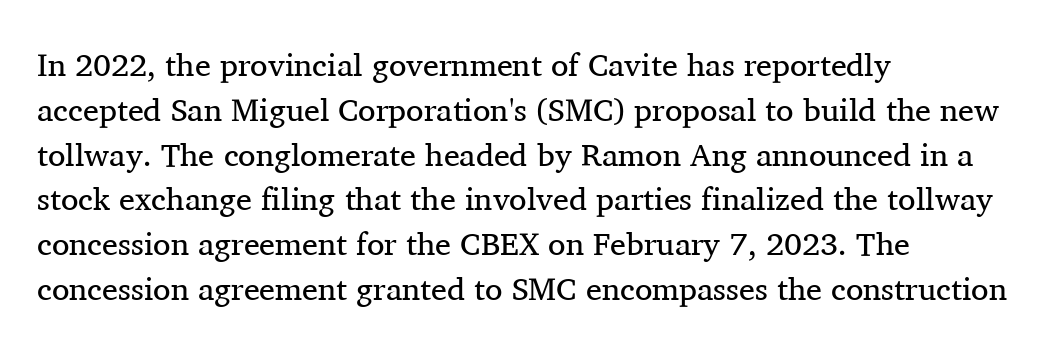
The image shows 32 px regular-weight serif type, upright; set left-aligned, normal line spacing (1.4x), normal letter spacing, not underlined; medium stroke contrast and a medium x-height.
